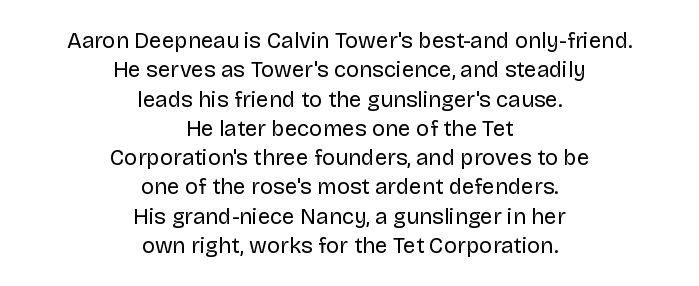
The image shows 22 px text type, upright; set centered, normal line spacing (1.33x), normal letter spacing, not underlined.
